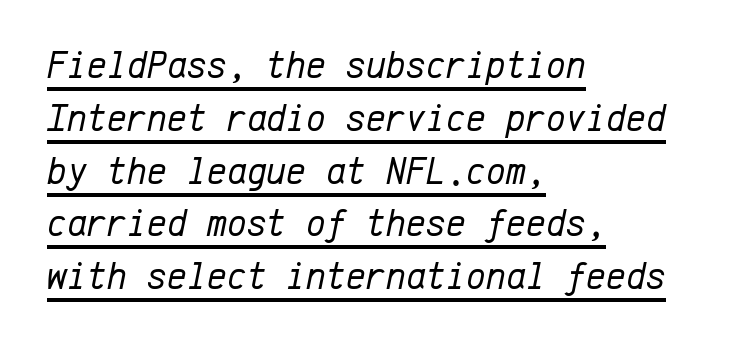
Q: Is the text bold? A: No.
Q: Is the text italic (slanted)? A: Yes, it leans right by about 12 degrees.
Q: Is the text underlined? A: Yes.
Q: How is the paragraph aligned? A: Left-aligned.
Q: Is the spacing between letters normal or unusually wide? A: Normal.
Q: Is the spacing between lines tight, normal or loose? A: Normal.
Q: Width (condensed, normal, or wide)? A: Normal.
Q: Stroke contrast? A: Low.
Q: x-height? A: Medium.
Q: Monospaced? A: Yes.
